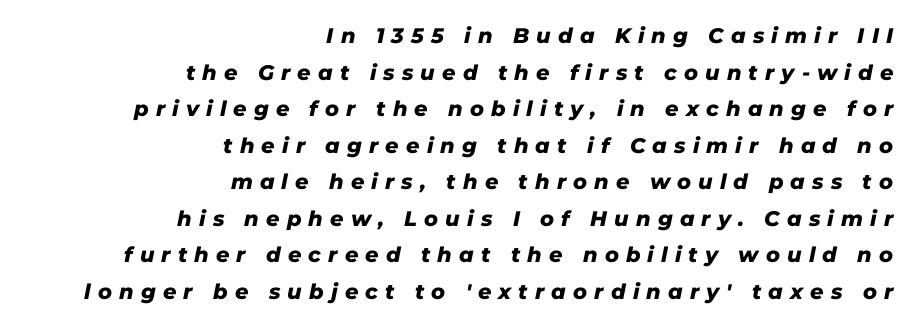
{"italic": "yes", "lean": "right", "slant_degrees": 11, "bold": "yes", "underline": "no", "align": "right", "line_spacing_ratio": 1.74, "letter_spacing": "wide", "letter_spacing_em": 0.34, "glyph_px": 21}
